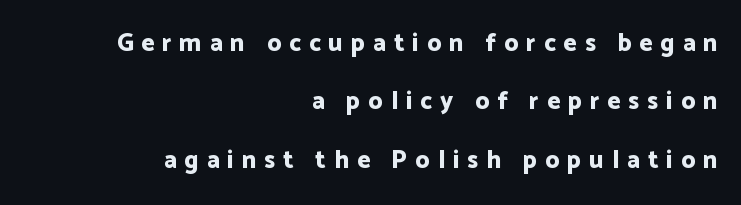
Q: Is the text bold? A: Yes.
Q: Is the text italic (slanted)? A: No, it is upright.
Q: Is the text underlined? A: No.
Q: How is the paragraph aligned? A: Right-aligned.
Q: Is the spacing between letters normal or unusually wide? A: Unusually wide.
Q: Is the spacing between lines tight, normal or loose? A: Loose.
